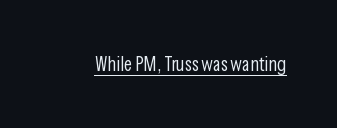
Q: Is the text bold? A: No.
Q: Is the text italic (slanted)? A: No, it is upright.
Q: Is the text underlined? A: Yes.
Q: Is the spacing between letters normal or unusually wide? A: Normal.
